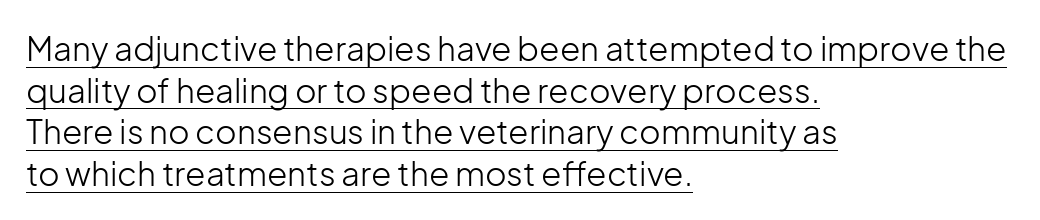
Quick note: not italic, upright. A student would call this left alignment; a typographer would say flush left, rag right. No heavy texture on the line: the type isn't bold. Examine the stroke ends and you'll find no serifs.
